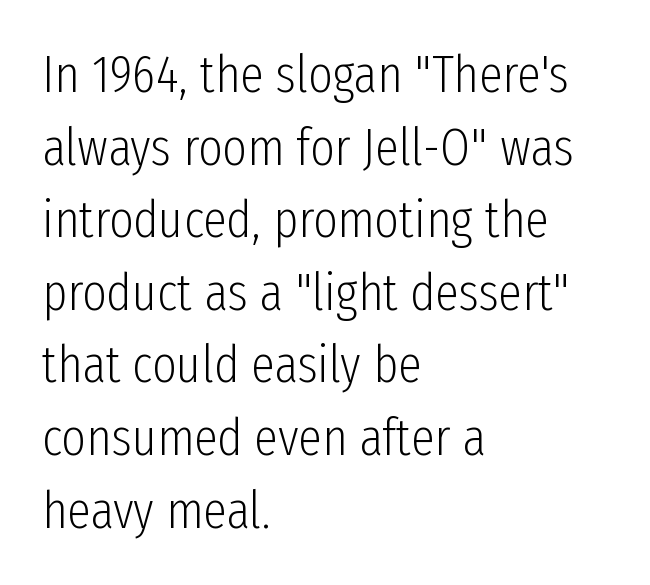
{"serif": "no", "italic": "no", "bold": "no", "weight": "light", "width": "condensed", "stroke_contrast": "low", "x_height": "medium", "monospaced": "no", "underline": "no", "align": "left", "line_spacing": "normal", "line_spacing_ratio": 1.37, "letter_spacing": "normal", "letter_spacing_em": 0.0, "glyph_px": 53}
